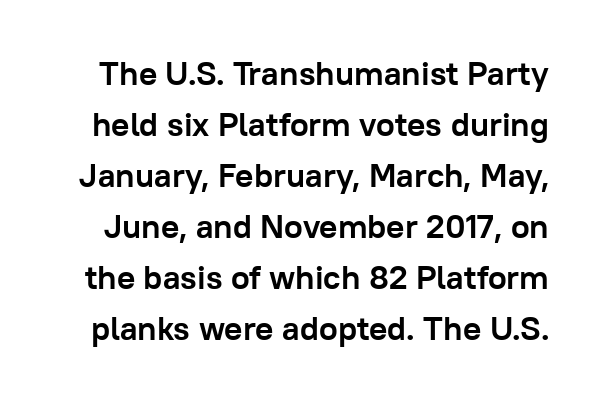
Q: Is the text bold? A: Yes.
Q: Is the text italic (slanted)? A: No, it is upright.
Q: Is the typeface a serif or a sans-serif typeface? A: Sans-serif.
Q: Is the text underlined? A: No.
Q: Is the spacing between letters normal or unusually wide? A: Normal.
Q: Is the spacing between lines tight, normal or loose? A: Normal.
Q: Width (condensed, normal, or wide)? A: Normal.
Q: Stroke contrast? A: Low.
Q: x-height? A: Medium.
Q: Monospaced? A: No.
